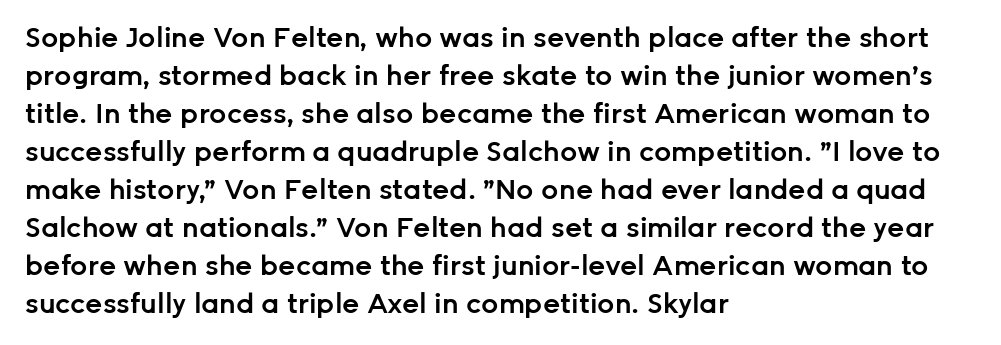
{"italic": "no", "bold": "semi", "underline": "no", "align": "left", "line_spacing": "normal", "line_spacing_ratio": 1.41, "letter_spacing": "normal", "letter_spacing_em": 0.0, "glyph_px": 27}
